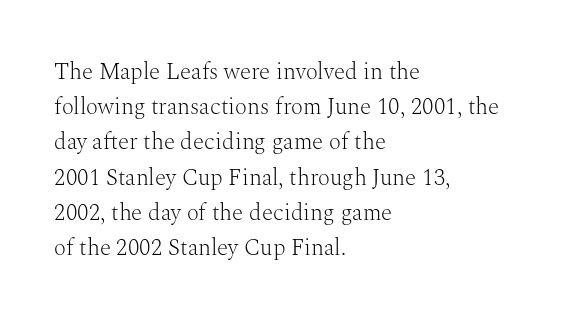
The image shows 23 px text type, upright; set left-aligned, normal line spacing (1.53x), normal letter spacing, not underlined.
